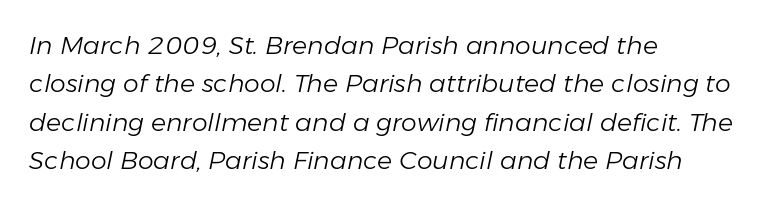
The image shows 25 px text type, italic (leaning right); set left-aligned, normal line spacing (1.54x), normal letter spacing, not underlined.
